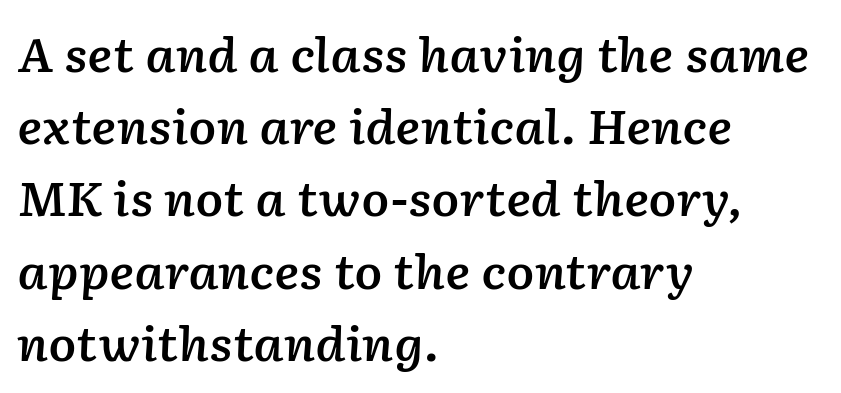
{"italic": "yes", "lean": "right", "slant_degrees": 2, "bold": "semi", "weight": "semibold", "width": "normal", "stroke_contrast": "low", "x_height": "medium", "monospaced": "no", "underline": "no", "align": "left", "line_spacing": "normal", "line_spacing_ratio": 1.57, "letter_spacing": "normal", "letter_spacing_em": 0.0, "glyph_px": 46}
